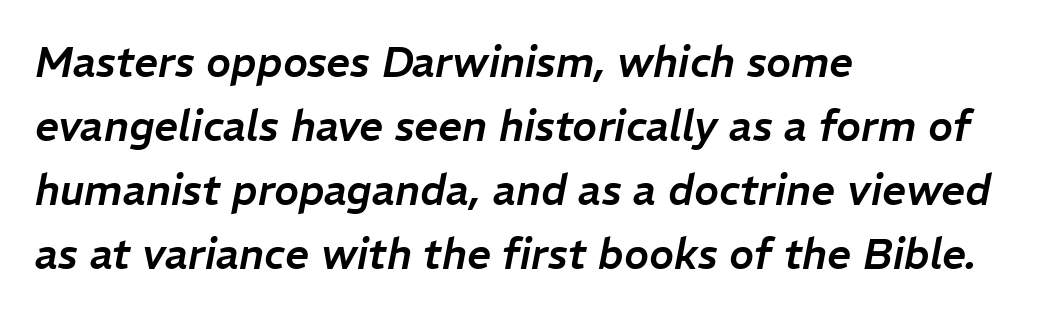
{"italic": "yes", "lean": "right", "slant_degrees": 11, "width": "normal", "stroke_contrast": "low", "x_height": "medium", "monospaced": "no", "underline": "no", "align": "left", "line_spacing": "normal", "line_spacing_ratio": 1.52, "letter_spacing": "normal", "letter_spacing_em": 0.0, "glyph_px": 42}
